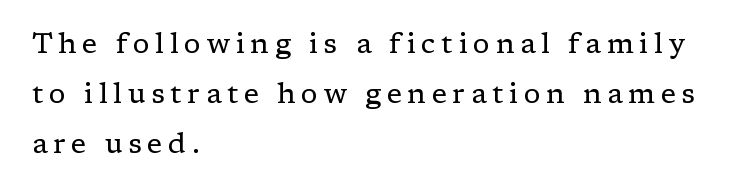
Q: Is the text bold? A: No.
Q: Is the text italic (slanted)? A: No, it is upright.
Q: Is the typeface a serif or a sans-serif typeface? A: Serif.
Q: Is the text underlined? A: No.
Q: How is the paragraph aligned? A: Left-aligned.
Q: Is the spacing between letters normal or unusually wide? A: Unusually wide.
Q: Width (condensed, normal, or wide)? A: Normal.
Q: Stroke contrast? A: Low.
Q: x-height? A: Medium.
Q: Monospaced? A: No.
